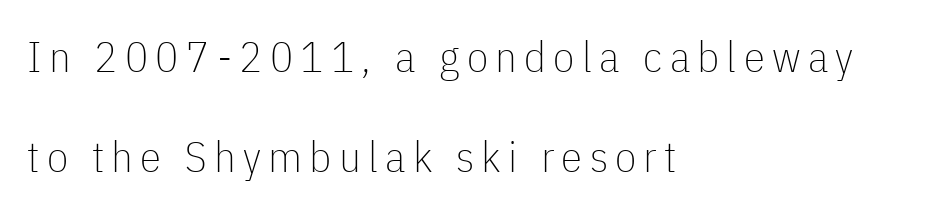
Q: Is the text bold? A: No.
Q: Is the text italic (slanted)? A: No, it is upright.
Q: Is the typeface a serif or a sans-serif typeface? A: Sans-serif.
Q: Is the text underlined? A: No.
Q: How is the paragraph aligned? A: Left-aligned.
Q: Is the spacing between lines tight, normal or loose? A: Loose.
Q: Width (condensed, normal, or wide)? A: Condensed.
Q: Stroke contrast? A: Low.
Q: x-height? A: Medium.
Q: Monospaced? A: No.
